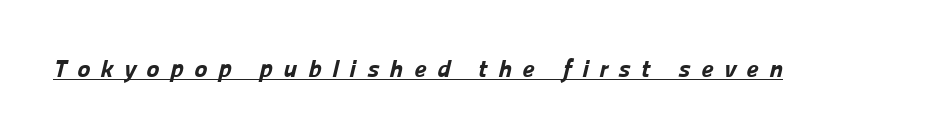
{"bold": "yes", "underline": "yes", "letter_spacing": "wide", "letter_spacing_em": 0.42, "glyph_px": 25}
